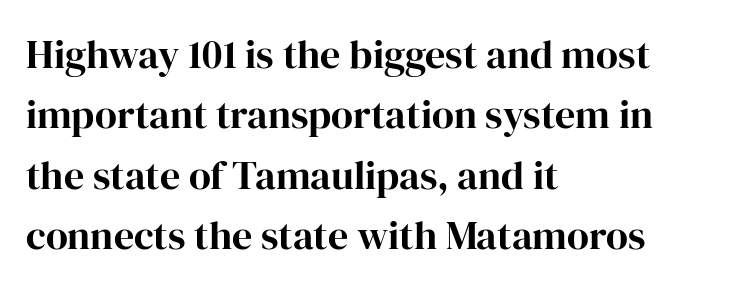
A student would call this left alignment; a typographer would say flush left, rag right. Each letter keeps its own natural width here, so spacing adapts to shape. Check under the words: just untouched page. Ascenders rise straight up at ninety degrees. This rendering leaves character spacing at its baseline value. Evenly set lines give the paragraph a standard silhouette.
